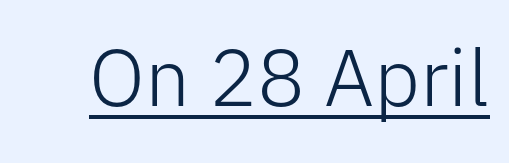
The image shows 80 px light sans-serif type, upright; set normal letter spacing, underlined; low stroke contrast and a medium x-height.
